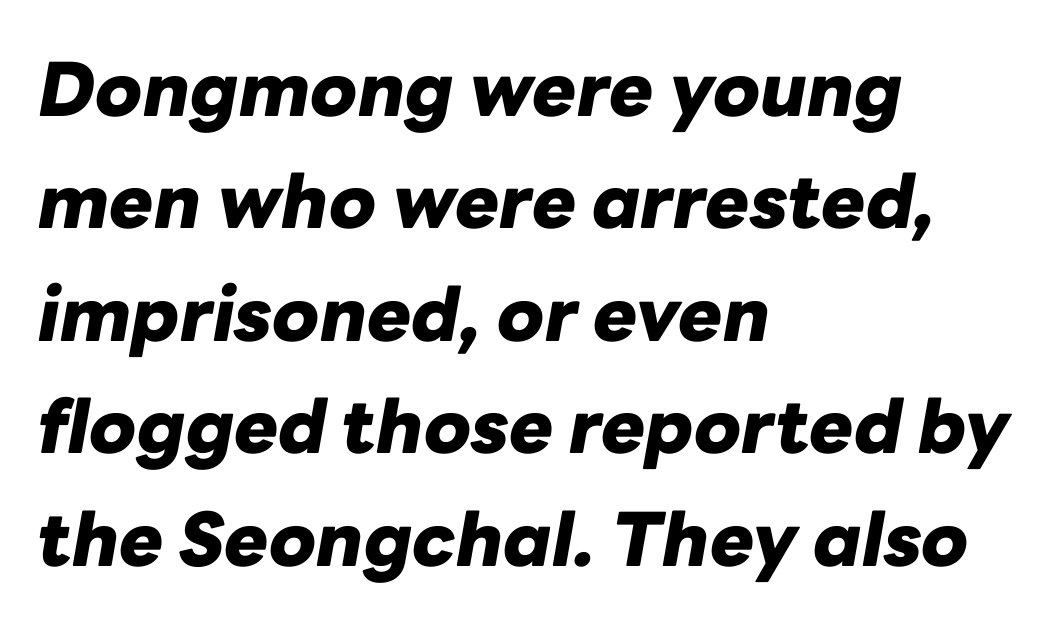
{"italic": "yes", "lean": "right", "slant_degrees": 10, "bold": "yes", "weight": "heavy", "width": "normal", "stroke_contrast": "low", "x_height": "medium", "monospaced": "no", "underline": "no", "align": "left", "line_spacing": "normal", "line_spacing_ratio": 1.52, "letter_spacing": "normal", "letter_spacing_em": 0.0, "glyph_px": 74}
